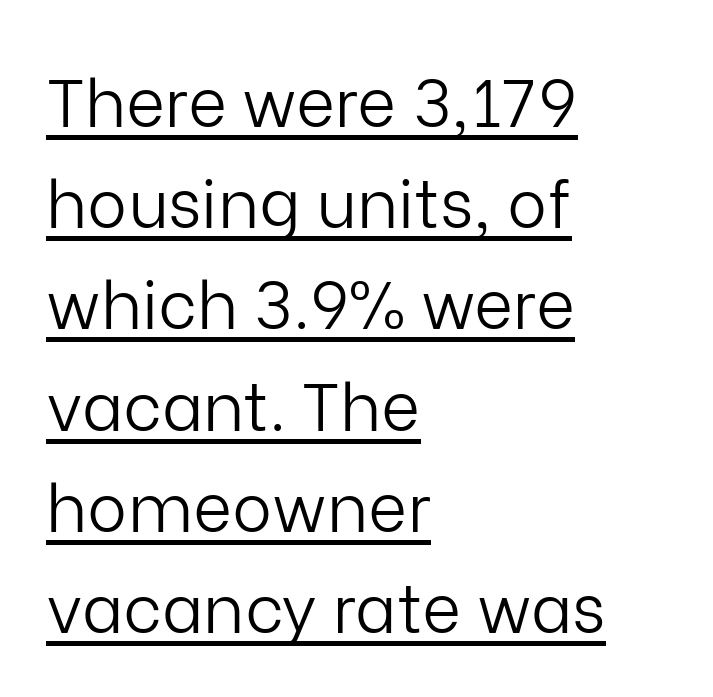
{"serif": "no", "italic": "no", "bold": "no", "weight": "light", "width": "normal", "stroke_contrast": "low", "x_height": "medium", "monospaced": "no", "underline": "yes", "align": "left", "line_spacing": "normal", "line_spacing_ratio": 1.51, "letter_spacing": "normal", "letter_spacing_em": 0.0, "glyph_px": 67}
